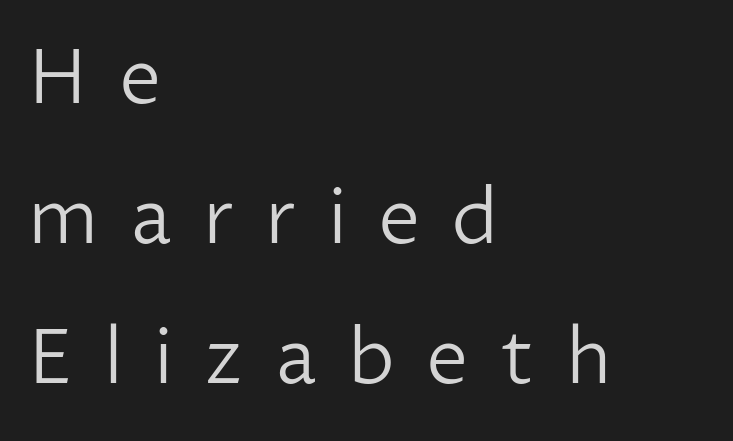
The image shows 76 px light sans-serif type, upright; set left-aligned, line spacing 1.84x, unusually wide letter spacing (+0.41 em), not underlined; low stroke contrast and a medium x-height.
